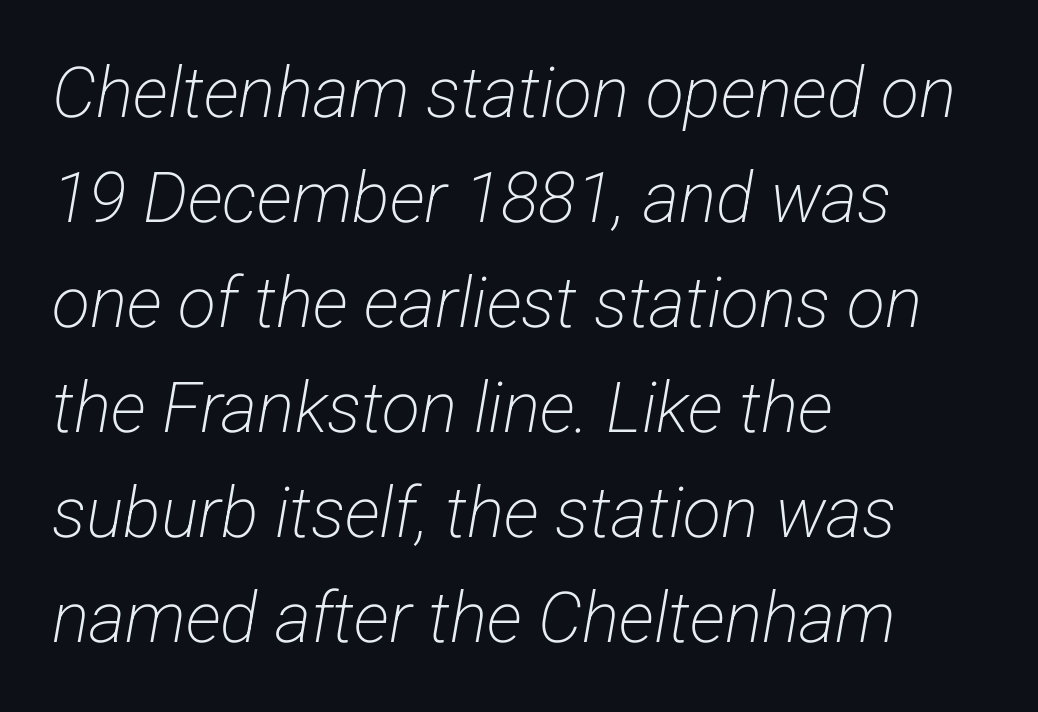
Q: Is the text bold? A: No.
Q: Is the typeface a serif or a sans-serif typeface? A: Sans-serif.
Q: Is the text underlined? A: No.
Q: How is the paragraph aligned? A: Left-aligned.
Q: Is the spacing between letters normal or unusually wide? A: Normal.
Q: Is the spacing between lines tight, normal or loose? A: Normal.
Q: Width (condensed, normal, or wide)? A: Condensed.
Q: Stroke contrast? A: Low.
Q: x-height? A: Medium.
Q: Monospaced? A: No.
